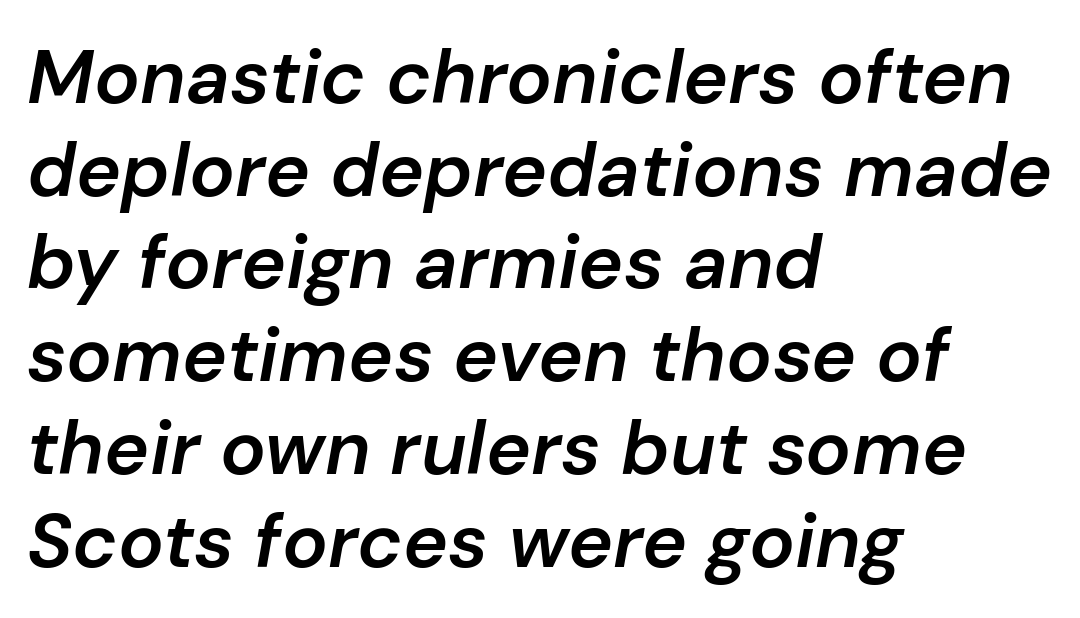
Think of a printed novel: that variable character pitch is what you see here. The strokes are fattened partway — semibold, not bold. Tall strokes in this sample are angled rather than plumb. The string is rendered with underlining switched off. The rag falls on the right side of this text block. Words appear dense and cohesive because spacing is normal.
